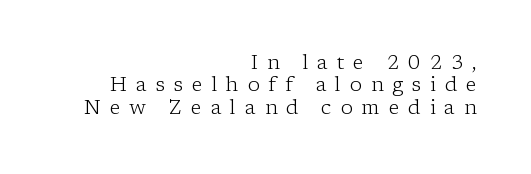
{"italic": "no", "bold": "no", "underline": "no", "align": "right", "line_spacing": "tight", "line_spacing_ratio": 1.12, "letter_spacing": "wide", "letter_spacing_em": 0.44, "glyph_px": 20}
